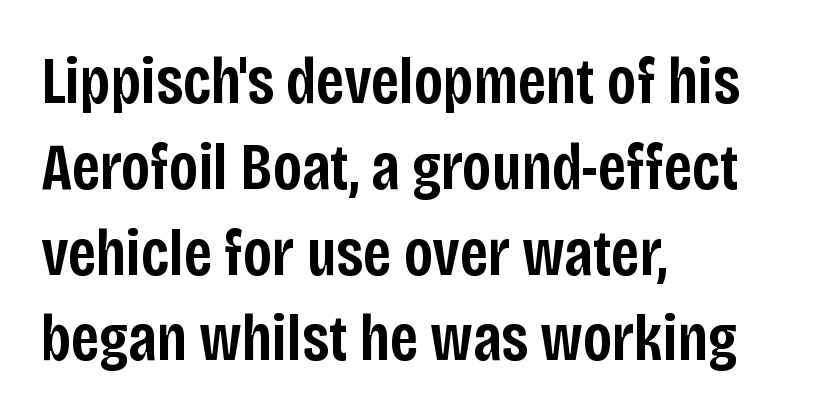
Q: Is the text bold? A: Semi-bold.
Q: Is the text italic (slanted)? A: No, it is upright.
Q: Is the typeface a serif or a sans-serif typeface? A: Sans-serif.
Q: Is the text underlined? A: No.
Q: How is the paragraph aligned? A: Left-aligned.
Q: Is the spacing between letters normal or unusually wide? A: Normal.
Q: Is the spacing between lines tight, normal or loose? A: Normal.
Q: Width (condensed, normal, or wide)? A: Condensed.
Q: Stroke contrast? A: Low.
Q: x-height? A: Large.
Q: Monospaced? A: No.
